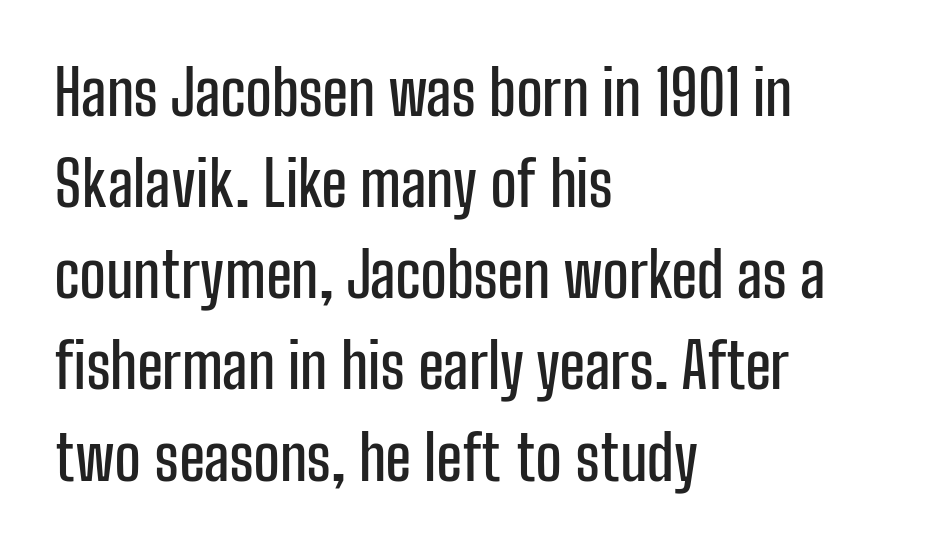
{"serif": "no", "italic": "no", "width": "condensed", "stroke_contrast": "low", "x_height": "medium", "monospaced": "no", "underline": "no", "align": "left", "line_spacing": "normal", "line_spacing_ratio": 1.47, "letter_spacing": "normal", "letter_spacing_em": 0.0, "glyph_px": 62}
